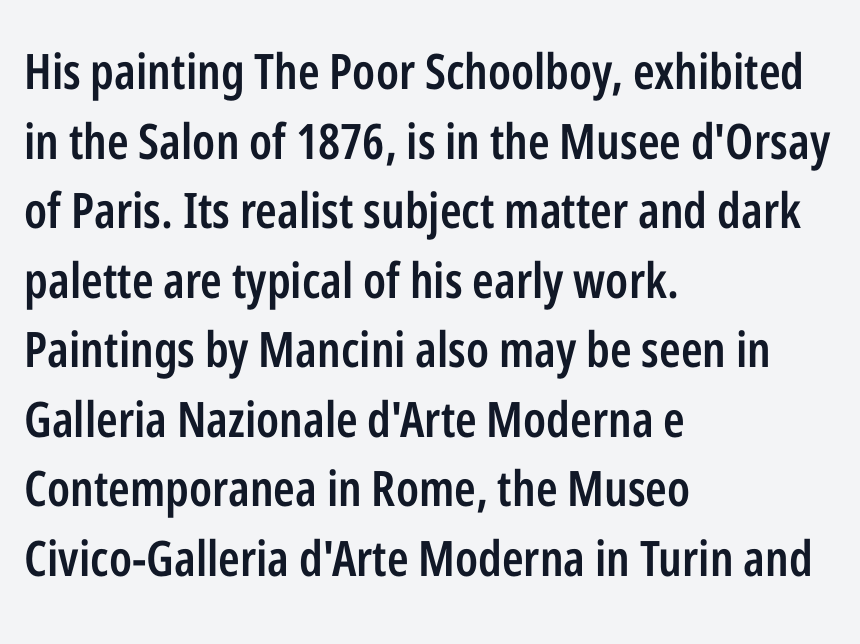
This sample keeps an unexceptional amount of space between lines. The letters are semibold — heavier than regular but short of a full bold. Letterform terminals end flat and unadorned throughout the passage. Nobody touched the tracking dial on this one. This sample has the flowing, uneven cadence of proportional lettering. Horizontal alignment here is leftward, the default for most running prose.
